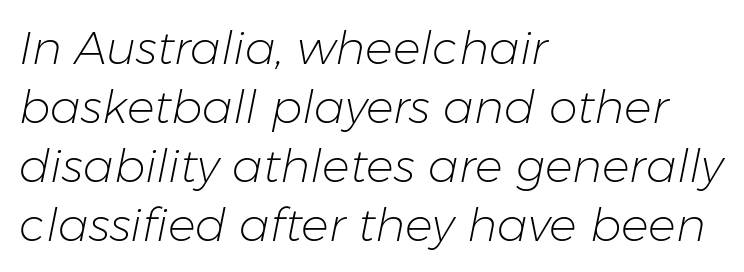
Q: Is the text bold? A: No.
Q: Is the text italic (slanted)? A: Yes, it leans right by about 11 degrees.
Q: Is the text underlined? A: No.
Q: How is the paragraph aligned? A: Left-aligned.
Q: Is the spacing between letters normal or unusually wide? A: Normal.
Q: Is the spacing between lines tight, normal or loose? A: Normal.
Q: Width (condensed, normal, or wide)? A: Normal.
Q: Stroke contrast? A: Low.
Q: x-height? A: Medium.
Q: Monospaced? A: No.
